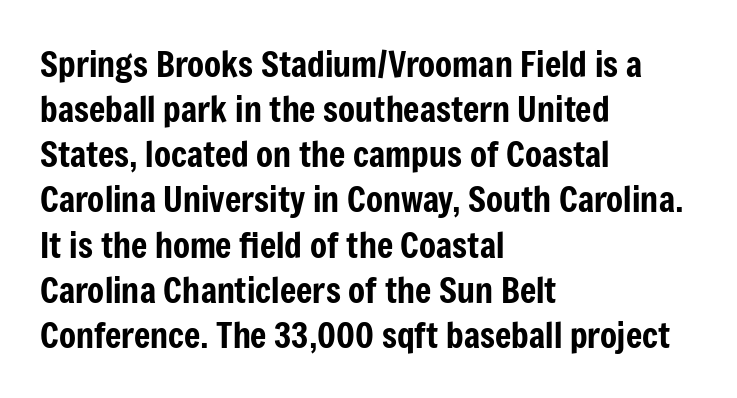
{"serif": "no", "italic": "no", "width": "condensed", "stroke_contrast": "low", "x_height": "medium", "monospaced": "no", "underline": "no", "align": "left", "line_spacing": "normal", "line_spacing_ratio": 1.29, "letter_spacing": "normal", "letter_spacing_em": 0.0, "glyph_px": 35}
